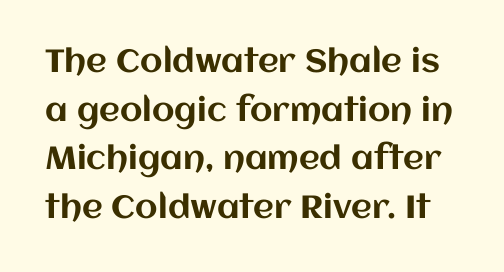
Q: Is the text italic (slanted)? A: No, it is upright.
Q: Is the text underlined? A: No.
Q: Is the spacing between letters normal or unusually wide? A: Normal.
Q: Is the spacing between lines tight, normal or loose? A: Normal.
Q: Width (condensed, normal, or wide)? A: Normal.
Q: Stroke contrast? A: Medium.
Q: x-height? A: Large.
Q: Monospaced? A: No.
